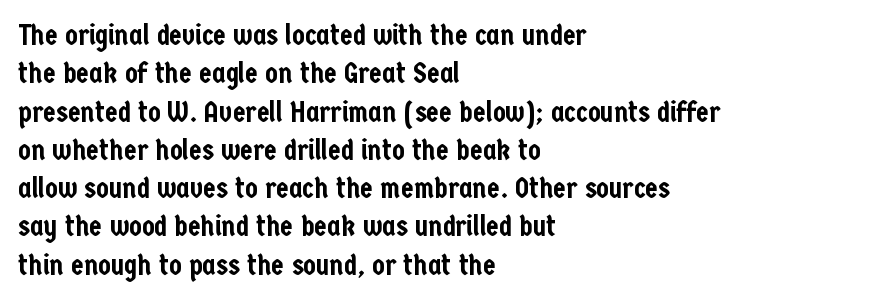
The image shows 29 px condensed sans-serif type, upright; set left-aligned, normal line spacing (1.32x), normal letter spacing, not underlined; low stroke contrast and a medium x-height.
